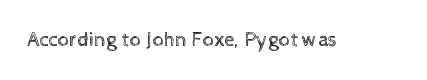
{"italic": "no", "bold": "no", "underline": "no", "letter_spacing": "normal", "letter_spacing_em": 0.0, "glyph_px": 21}
